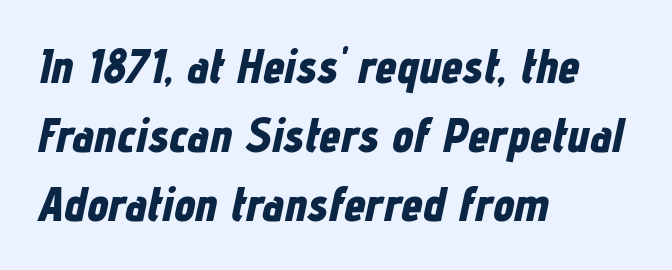
Visually the block forms a straight wall on the left and a jagged coastline on the right. The passage shown leans; its letterforms are oblique. Think of a printed novel: that variable character pitch is what you see here. The passage shown stacks its lines at a standard gap. The space directly below the letters is spotless.
